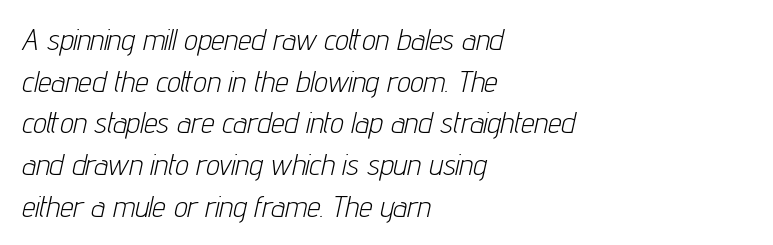
You could not count columns in this text — the font is proportionally spaced. The rows are spaced the way most documents space them. Summary of weight: not heavy and not bold. In terms of letterspacing, this is plain default setting. The axis of the letterforms is tilted away from vertical. The area under the type is left untouched.
